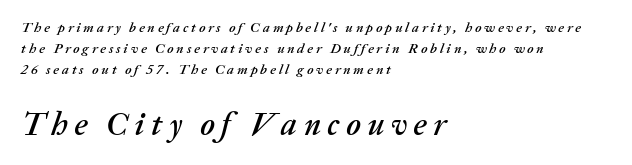
{"italic": "yes", "lean": "right", "slant_degrees": 20, "width": "normal", "stroke_contrast": "medium", "x_height": "medium", "monospaced": "no", "underline": "no", "align": "left", "line_spacing": "normal", "line_spacing_ratio": 1.51, "letter_spacing": "wide", "letter_spacing_em": 0.2, "larger_block": "second", "size_ratio": 2.29, "glyph_px": 32}
